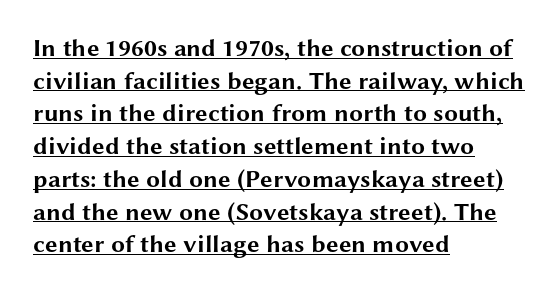
The image shows 25 px bold type, upright; set left-aligned, normal line spacing (1.31x), normal letter spacing, underlined.
